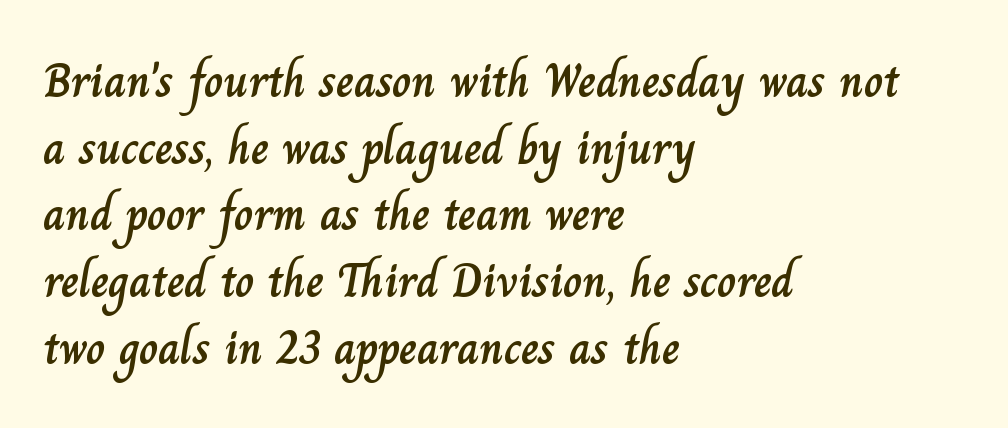
Q: Is the text italic (slanted)? A: Yes.
Q: Is the text underlined? A: No.
Q: How is the paragraph aligned? A: Left-aligned.
Q: Is the spacing between letters normal or unusually wide? A: Normal.
Q: Is the spacing between lines tight, normal or loose? A: Normal.
Q: Width (condensed, normal, or wide)? A: Normal.
Q: Stroke contrast? A: Low.
Q: x-height? A: Small.
Q: Monospaced? A: No.
